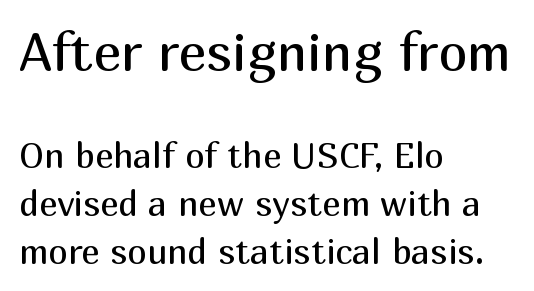
{"serif": "no", "italic": "no", "bold": "no", "weight": "regular", "width": "normal", "stroke_contrast": "medium", "x_height": "medium", "monospaced": "no", "underline": "no", "align": "left", "line_spacing": "normal", "line_spacing_ratio": 1.36, "letter_spacing": "normal", "letter_spacing_em": 0.0, "larger_block": "first", "size_ratio": 1.51, "glyph_px": 53}
